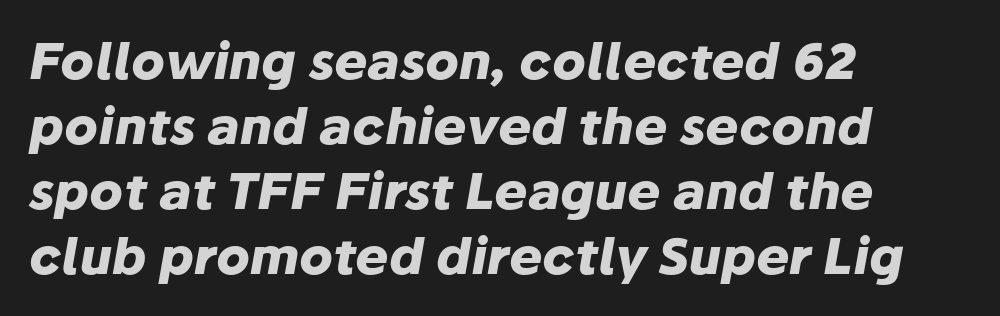
Posture: slanted. The letterforms sit shoulder to shoulder at normal distance. Unmarked baselines from the first word to the last. Horizontal bands of white between lines are of average thickness.
